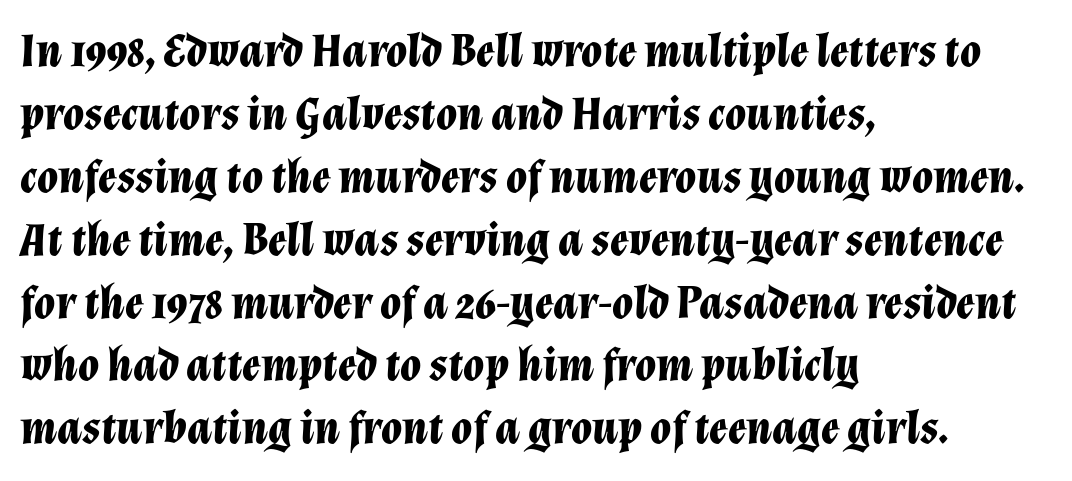
{"italic": "yes", "lean": "right", "slant_degrees": 12, "bold": "yes", "weight": "bold", "width": "normal", "stroke_contrast": "low", "x_height": "medium", "monospaced": "no", "underline": "no", "align": "left", "line_spacing": "normal", "line_spacing_ratio": 1.31, "letter_spacing": "normal", "letter_spacing_em": 0.0, "glyph_px": 48}
